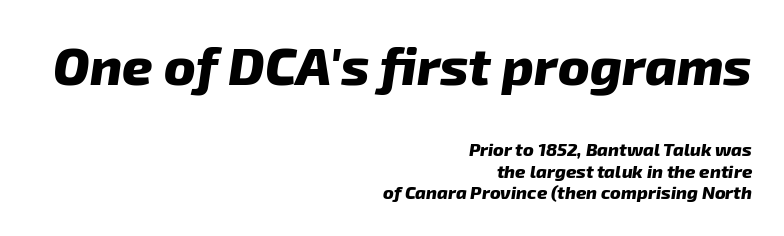
Q: Is the text bold? A: Yes.
Q: Is the text italic (slanted)? A: Yes, it leans right by about 8 degrees.
Q: Is the text underlined? A: No.
Q: How is the paragraph aligned? A: Right-aligned.
Q: Is the spacing between letters normal or unusually wide? A: Normal.
Q: Which block of text is set in a larger size, the first (top) or the second (bottom)? A: The first (top) one.
Q: Width (condensed, normal, or wide)? A: Normal.
Q: Stroke contrast? A: Low.
Q: x-height? A: Medium.
Q: Monospaced? A: No.
